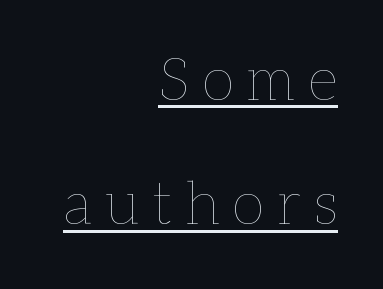
The image shows 59 px thin type, upright; set right-aligned, loose line spacing (2.11x), unusually wide letter spacing (+0.23 em), underlined; low stroke contrast and a medium x-height.
